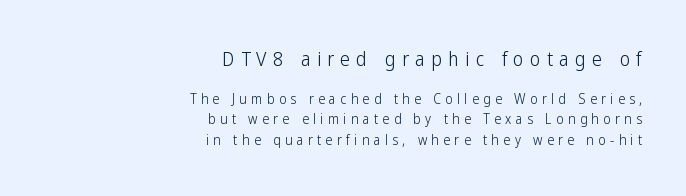
The image shows 20 px text type, upright; set right-aligned, normal line spacing (1.45x), unusually wide letter spacing (+0.31 em), not underlined; the first (top) block is 1.43x larger.
